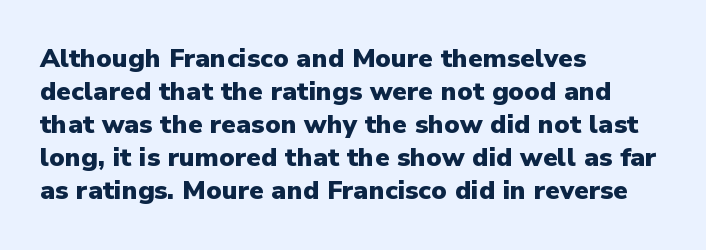
The image shows 26 px bold type, upright; set left-aligned, normal line spacing (1.27x), normal letter spacing, not underlined.
